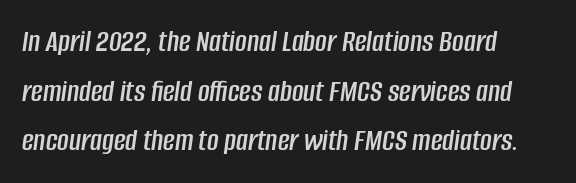
The image shows 32 px condensed type, italic (leaning right); set left-aligned, normal line spacing (1.55x), normal letter spacing, not underlined; low stroke contrast and a large x-height.
